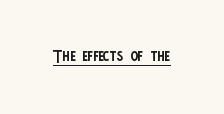
The image shows 23 px text type, upright; set normal letter spacing, underlined.
